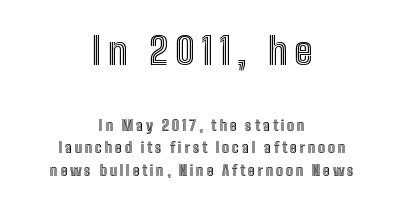
The image shows 38 px condensed type, upright; set centered, normal line spacing (1.53x), not underlined; the first (top) block is 2.53x larger; a medium x-height.
